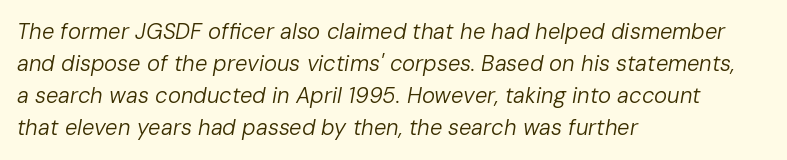
Q: Is the text bold? A: No.
Q: Is the text italic (slanted)? A: Yes, it leans right by about 10 degrees.
Q: Is the text underlined? A: No.
Q: How is the paragraph aligned? A: Left-aligned.
Q: Is the spacing between letters normal or unusually wide? A: Normal.
Q: Is the spacing between lines tight, normal or loose? A: Normal.
